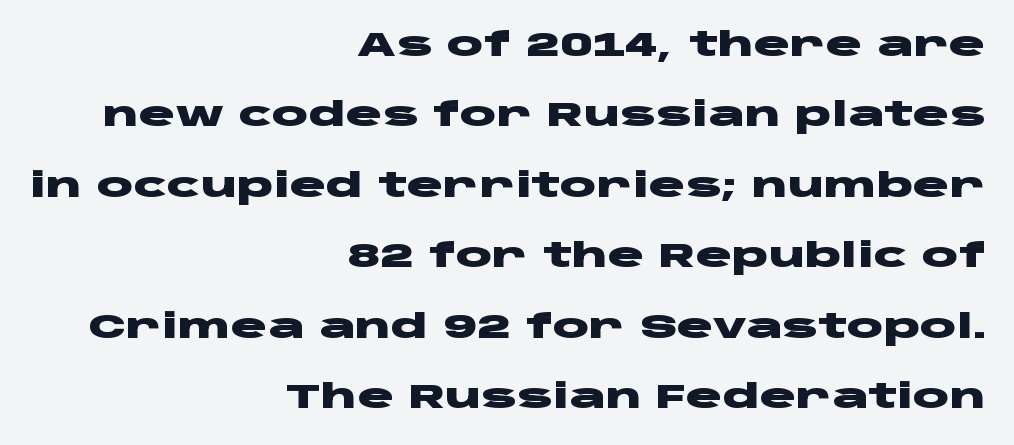
In terms of leading, this rendering errs on the spacious side. Letterform terminals end flat and unadorned throughout the passage. Do the characters align in a grid? No, the font is proportional. The strip under each line holds only bare page. This rendering leaves character spacing at its baseline value.
